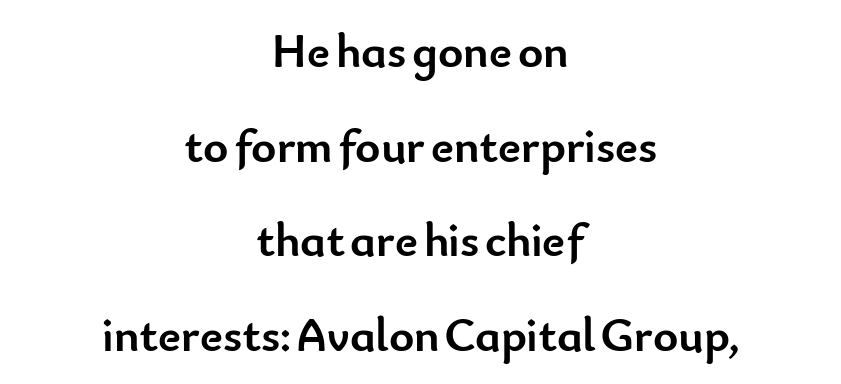
The image shows 48 px semibold sans-serif type, upright; set centered, loose line spacing (1.97x), normal letter spacing, not underlined; low stroke contrast and a small x-height.
